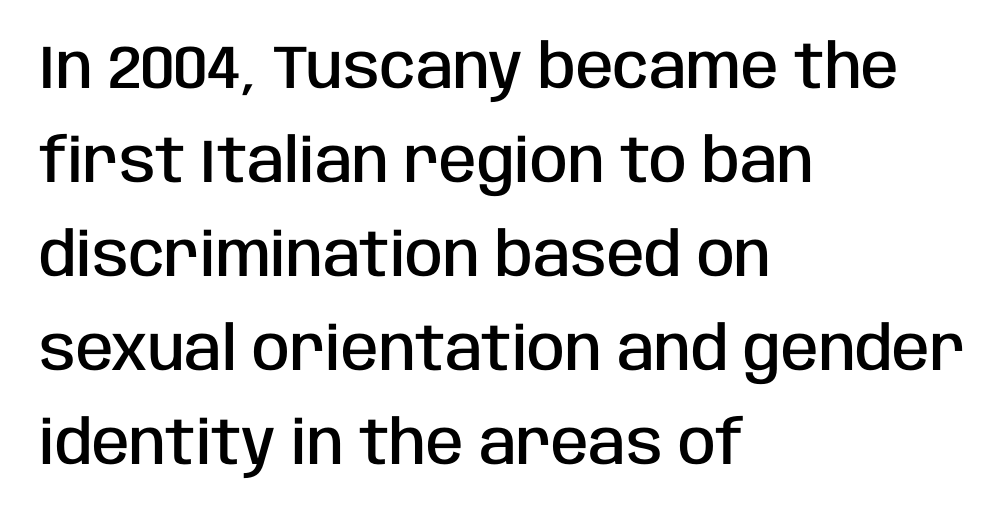
{"serif": "no", "italic": "no", "bold": "semi", "weight": "semibold", "width": "condensed", "stroke_contrast": "low", "x_height": "large", "monospaced": "no", "underline": "no", "align": "left", "line_spacing": "normal", "line_spacing_ratio": 1.54, "letter_spacing": "normal", "letter_spacing_em": 0.0, "glyph_px": 61}
